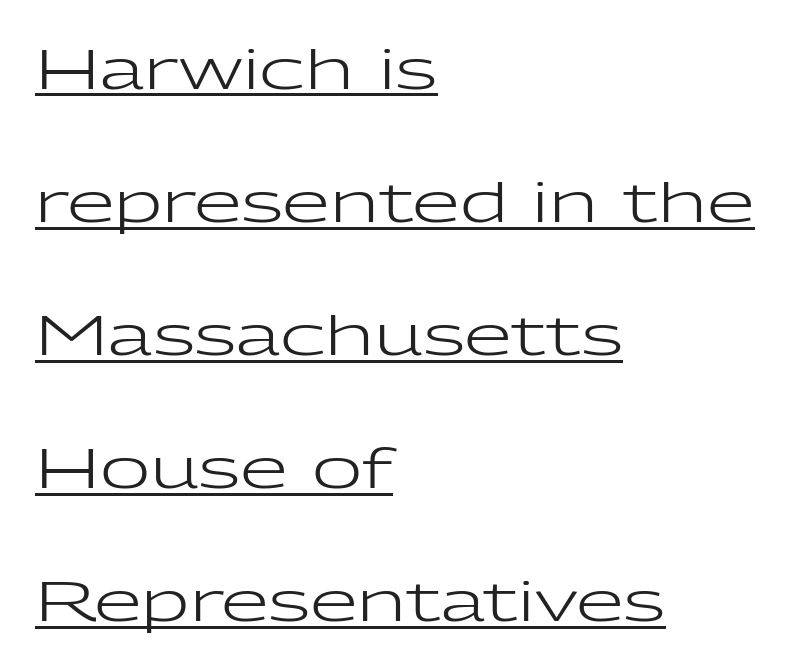
Here the designer chose a conventional face with non-uniform glyph widths. The rendering uses the underline text-decoration. Spacing between characters is what you'd get straight out of the box. A student would call this left alignment; a typographer would say flush left, rag right.
